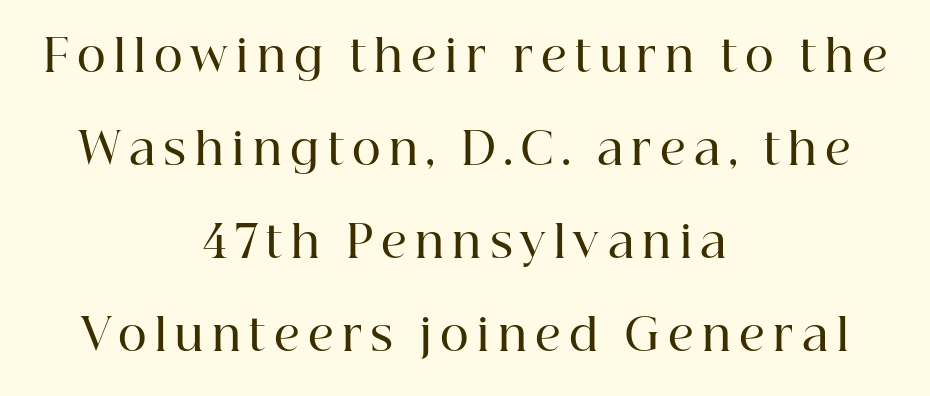
{"serif": "yes", "italic": "no", "bold": "semi", "weight": "semibold", "width": "normal", "stroke_contrast": "high", "x_height": "medium", "monospaced": "no", "underline": "no", "align": "center", "line_spacing": "loose", "line_spacing_ratio": 2.11, "glyph_px": 44}
